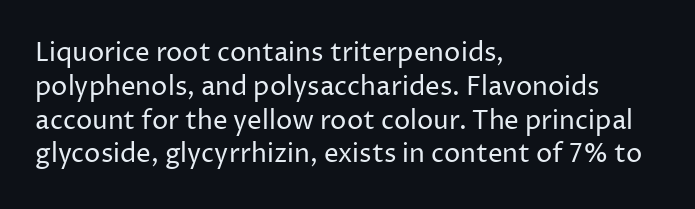
{"italic": "no", "bold": "no", "underline": "no", "align": "left", "line_spacing": "normal", "line_spacing_ratio": 1.3, "letter_spacing": "normal", "letter_spacing_em": 0.0, "glyph_px": 26}
